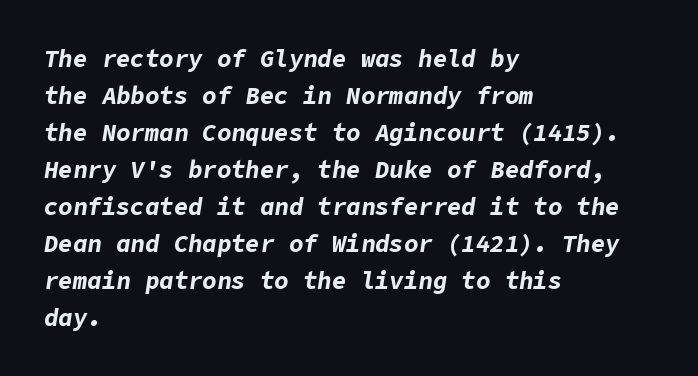
Compared with ordinary roman type, these characters are visibly tilted. Every row of glyphs begins at an identical x-position on the left. Words float on clear page, feet unadorned. What's the leading like? Ordinary, nothing unusual. Compared with typical body copy, the letter spacing here is the same.
